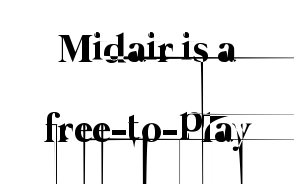
{"bold": "no", "weight": "thin", "width": "normal", "stroke_contrast": "low", "x_height": "medium", "monospaced": "no", "underline": "no", "line_spacing": "loose", "line_spacing_ratio": 2.0, "letter_spacing": "normal", "letter_spacing_em": 0.0, "glyph_px": 40}
